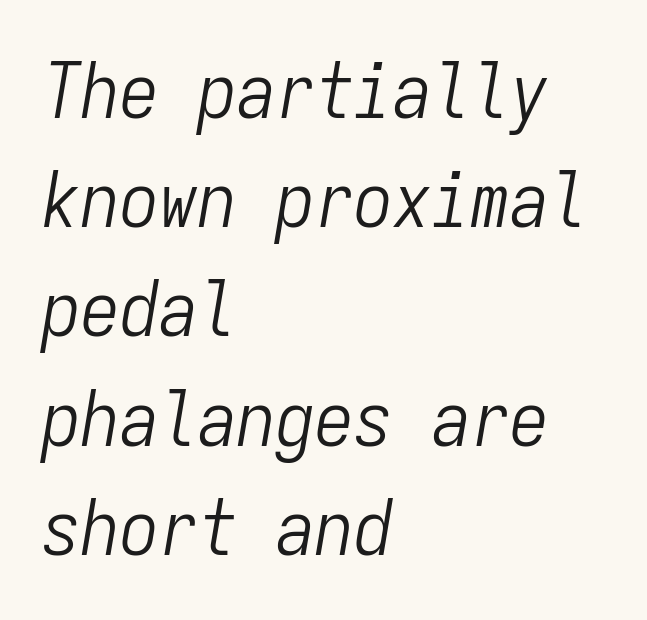
{"italic": "yes", "lean": "right", "slant_degrees": 9, "bold": "no", "weight": "light", "width": "condensed", "stroke_contrast": "low", "x_height": "medium", "monospaced": "yes", "underline": "no", "align": "left", "line_spacing": "normal", "line_spacing_ratio": 1.4, "letter_spacing": "normal", "letter_spacing_em": 0.0, "glyph_px": 78}
